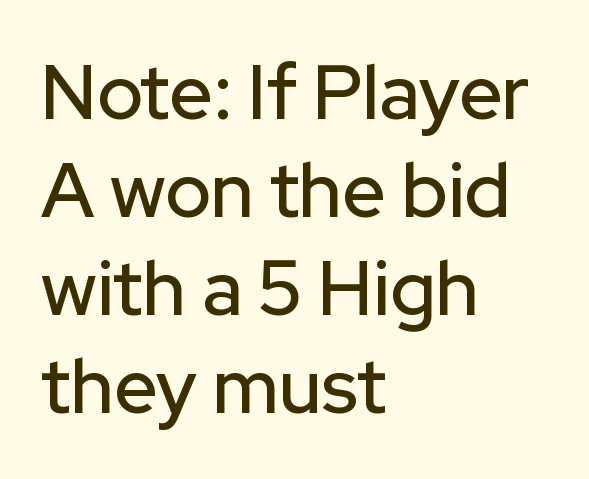
The image shows 76 px sans-serif type, upright; set left-aligned, normal line spacing (1.29x), normal letter spacing, not underlined; low stroke contrast and a medium x-height.
